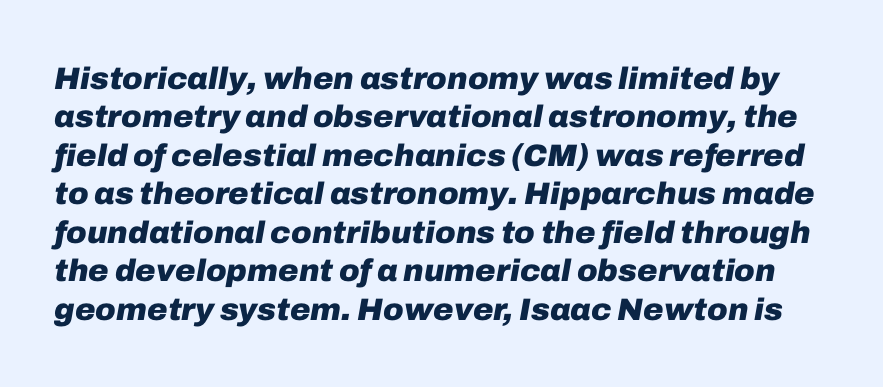
This sample uses an oblique cut, with every glyph tilted off the vertical. Think of a printed novel: that variable character pitch is what you see here. Weight check: bold — yes, fully. The letters sit at their default tracking, neither squeezed nor spread. Underlining? Definitely not there.
